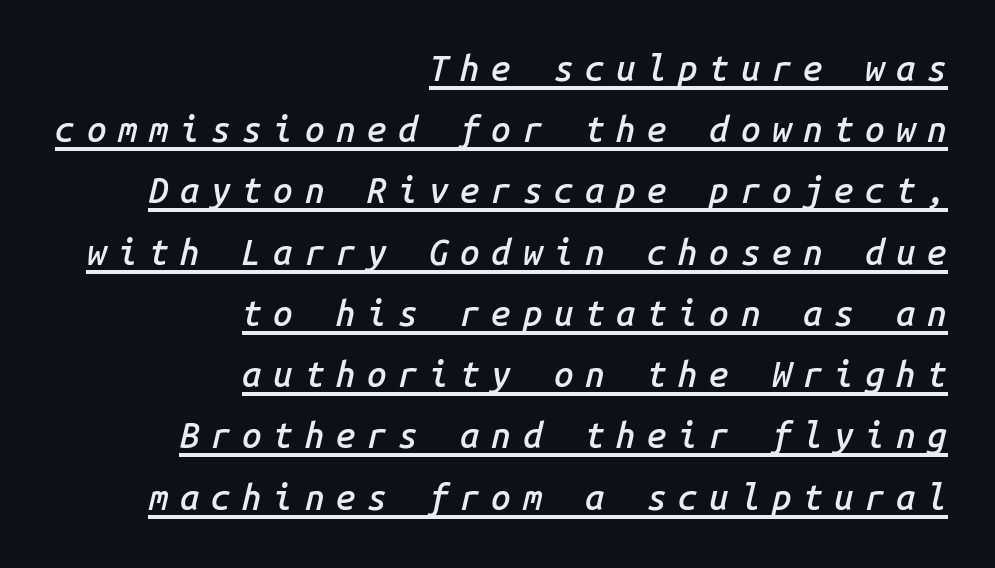
Q: Is the text bold? A: Semi-bold.
Q: Is the text italic (slanted)? A: Yes, it leans right by about 14 degrees.
Q: Is the text underlined? A: Yes.
Q: How is the paragraph aligned? A: Right-aligned.
Q: Is the spacing between letters normal or unusually wide? A: Unusually wide.
Q: Width (condensed, normal, or wide)? A: Normal.
Q: Stroke contrast? A: Low.
Q: x-height? A: Medium.
Q: Monospaced? A: Yes.
